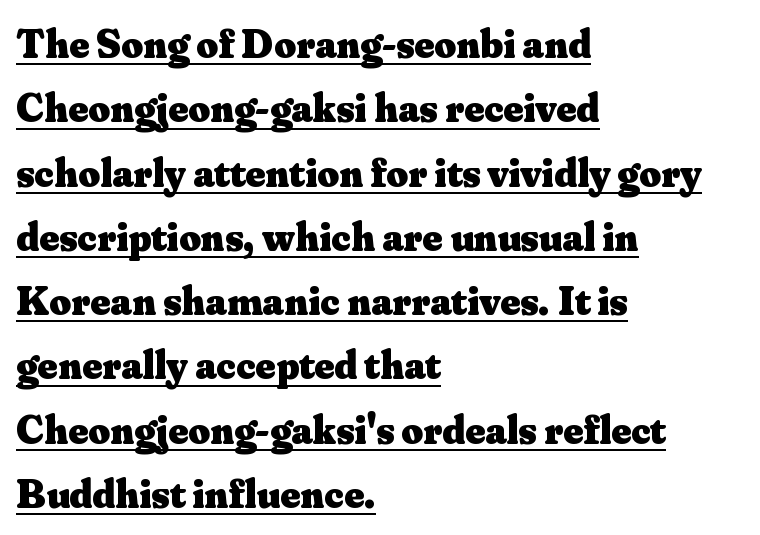
A rule runs beneath these lines of type. The face used here has the dense, thick strokes of a bold. A roman cut, with each character standing at attention. Looks like regular typesetting: each glyph gets only the width it needs.
